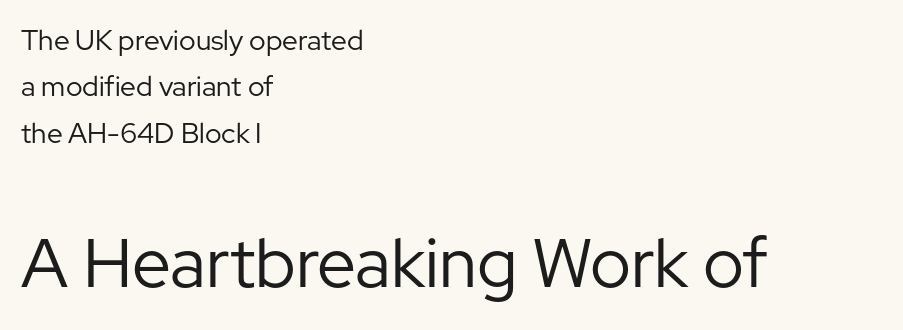
Think standard paragraph weight, or any step lighter than that. Just letters on the line, the space beneath them empty. In terms of leading, this rendering sits right in the middle. The font family rendered here belongs to the sans-serif group.
